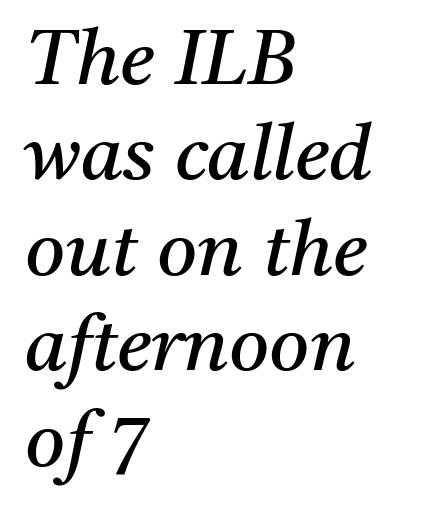
Q: Is the text bold? A: No.
Q: Is the text italic (slanted)? A: Yes, it leans right by about 11 degrees.
Q: Is the typeface a serif or a sans-serif typeface? A: Serif.
Q: Is the text underlined? A: No.
Q: How is the paragraph aligned? A: Left-aligned.
Q: Is the spacing between letters normal or unusually wide? A: Normal.
Q: Width (condensed, normal, or wide)? A: Normal.
Q: Stroke contrast? A: Medium.
Q: x-height? A: Medium.
Q: Monospaced? A: No.
